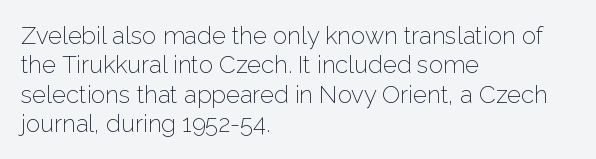
{"italic": "no", "bold": "no", "underline": "no", "align": "left", "line_spacing_ratio": 1.22, "letter_spacing": "normal", "letter_spacing_em": 0.0, "glyph_px": 24}
